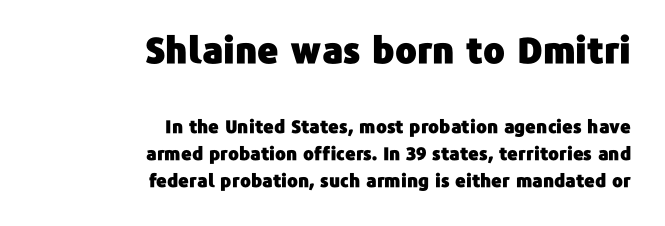
{"serif": "no", "italic": "no", "width": "normal", "stroke_contrast": "low", "x_height": "medium", "monospaced": "no", "underline": "no", "align": "right", "line_spacing": "normal", "line_spacing_ratio": 1.52, "letter_spacing": "normal", "letter_spacing_em": 0.0, "larger_block": "first", "size_ratio": 2.0, "glyph_px": 36}
